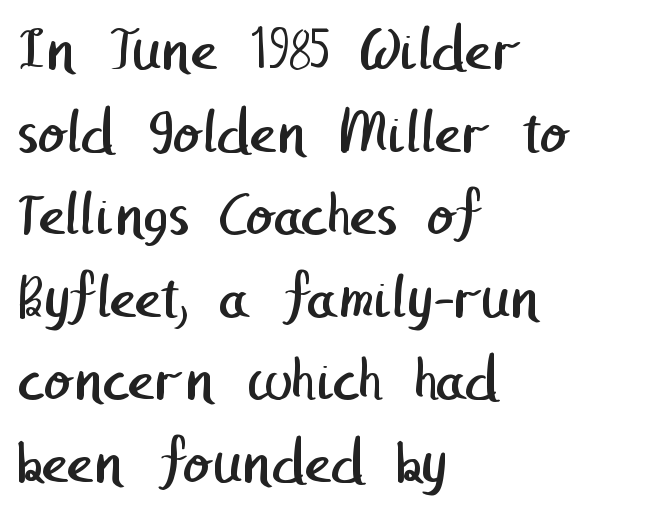
The image shows 64 px regular-weight sans-serif type; set left-aligned, normal line spacing (1.29x), normal letter spacing, not underlined; low stroke contrast and a medium x-height.
